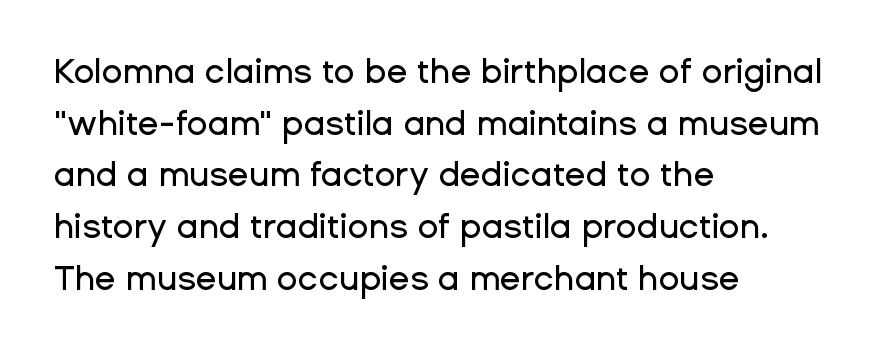
The image shows 34 px sans-serif type, upright; set left-aligned, normal line spacing (1.52x), normal letter spacing, not underlined; low stroke contrast and a medium x-height.
